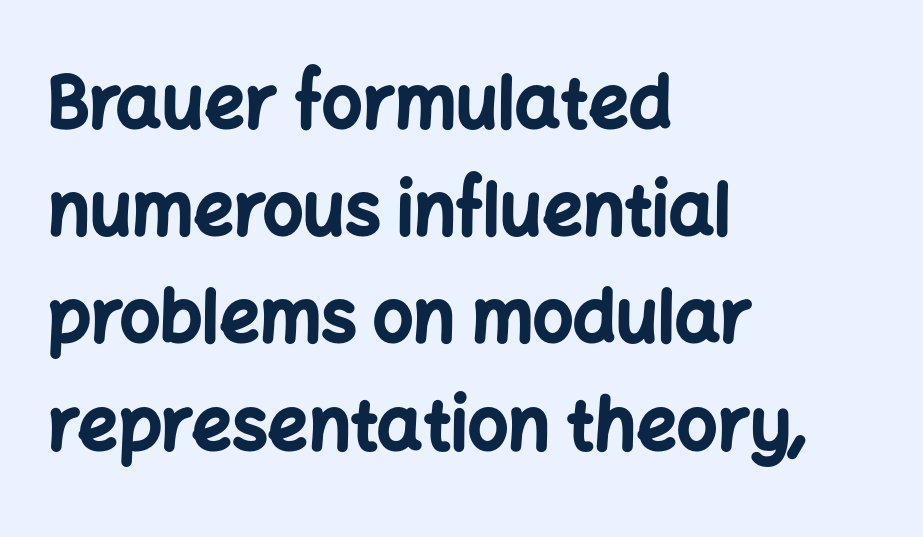
This is roman type, the default non-slanted kind. The lines are quadded left. Are there feet on the stems? There aren't — it's a sans. Its strokes are broad and dark, the hallmark of bold type. The gaps between neighbouring characters are ordinary and unremarkable.
